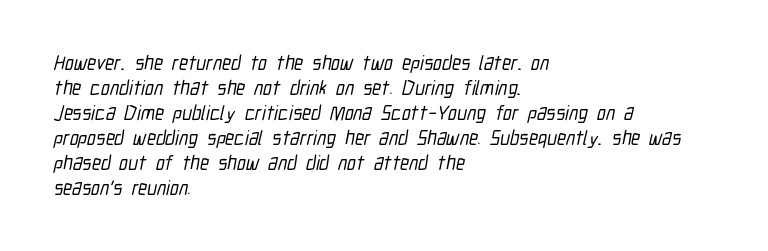
Words float on clear page, feet unadorned. Leftover space on each line is placed entirely after the last word. Short note: letters normally spaced. A normal amount of white space separates one row of letters from the next.
